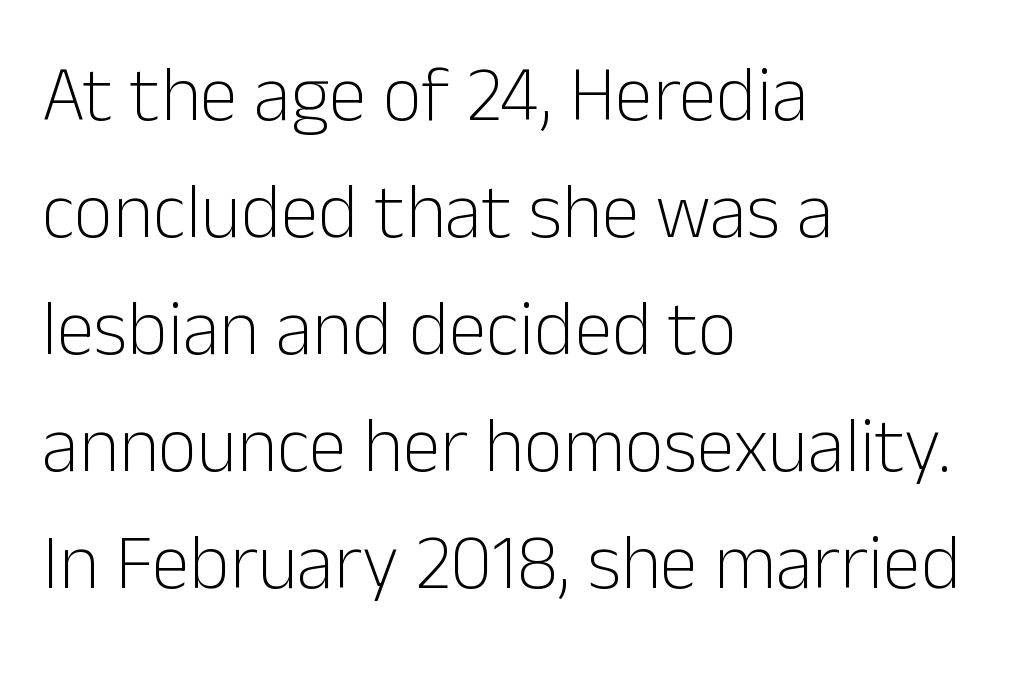
{"serif": "no", "italic": "no", "bold": "no", "weight": "light", "width": "normal", "stroke_contrast": "low", "x_height": "medium", "monospaced": "no", "underline": "no", "align": "left", "line_spacing": "normal", "line_spacing_ratio": 1.52, "letter_spacing": "normal", "letter_spacing_em": 0.0, "glyph_px": 77}
